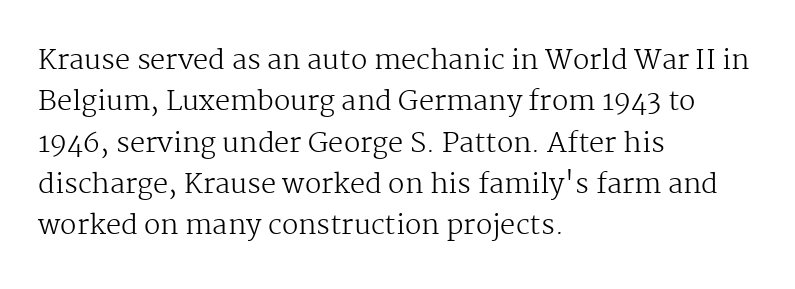
Q: Is the text bold? A: No.
Q: Is the text italic (slanted)? A: No, it is upright.
Q: Is the text underlined? A: No.
Q: How is the paragraph aligned? A: Left-aligned.
Q: Is the spacing between letters normal or unusually wide? A: Normal.
Q: Is the spacing between lines tight, normal or loose? A: Normal.
